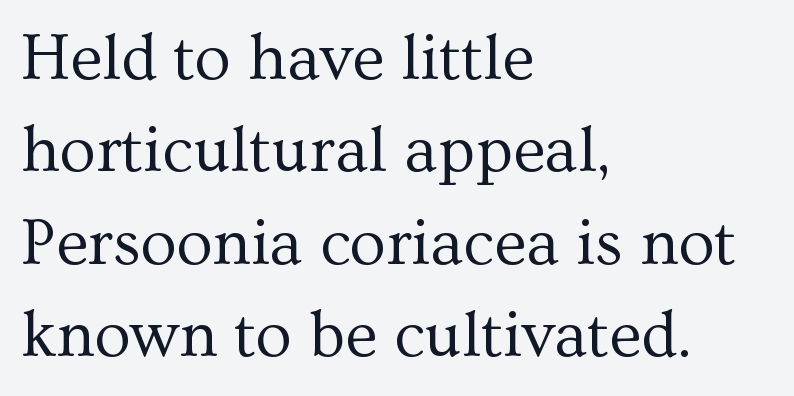
Q: Is the text bold? A: No.
Q: Is the text italic (slanted)? A: No, it is upright.
Q: Is the typeface a serif or a sans-serif typeface? A: Serif.
Q: Is the text underlined? A: No.
Q: How is the paragraph aligned? A: Left-aligned.
Q: Is the spacing between letters normal or unusually wide? A: Normal.
Q: Is the spacing between lines tight, normal or loose? A: Normal.
Q: Width (condensed, normal, or wide)? A: Normal.
Q: Stroke contrast? A: Medium.
Q: x-height? A: Medium.
Q: Monospaced? A: No.
